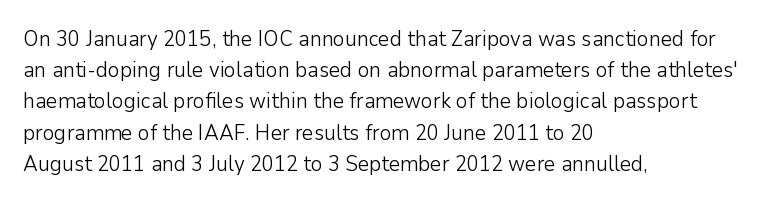
{"italic": "no", "bold": "no", "underline": "no", "align": "left", "line_spacing": "normal", "line_spacing_ratio": 1.42, "letter_spacing": "normal", "letter_spacing_em": 0.0, "glyph_px": 22}
